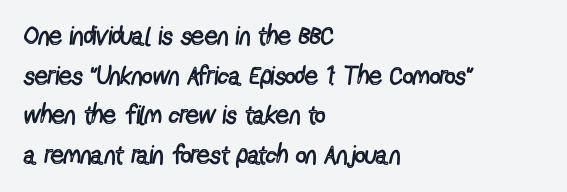
The image shows 26 px text type; set left-aligned, normal line spacing (1.52x), normal letter spacing, not underlined.
